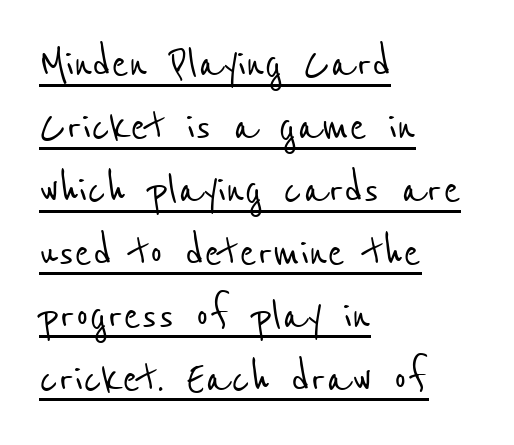
The image shows 52 px condensed sans-serif type; set left-aligned, line spacing 1.21x, normal letter spacing, underlined; low stroke contrast and a medium x-height.
